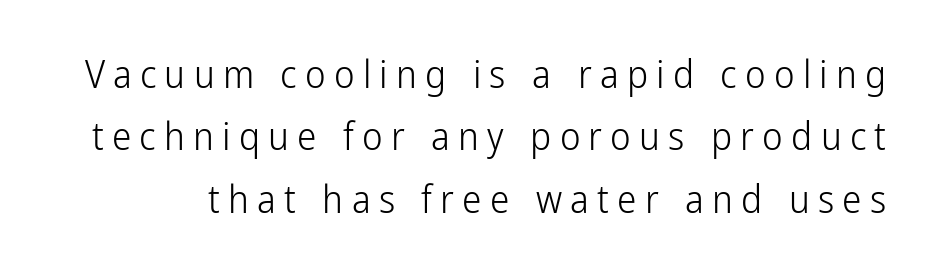
The image shows 39 px light, condensed sans-serif type, upright; set normal line spacing (1.6x), unusually wide letter spacing (+0.21 em), not underlined; low stroke contrast and a medium x-height.
